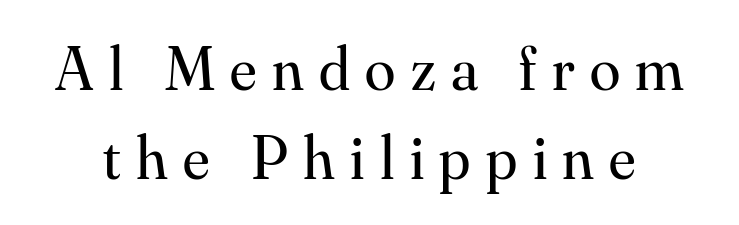
Ink coverage per letter is moderate at most. Short note: letters widely spaced. Honestly, the row spacing looks completely unremarkable. No word sits above an underline.
